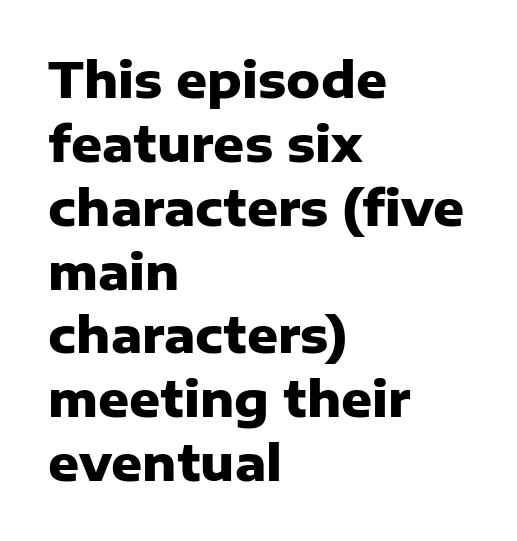
The horizontal fit of the characters is conventional and even. These lines are composed in type without serifs. Emphasis by weight is at full strength: bold. Visually the block forms a straight wall on the left and a jagged coastline on the right.
